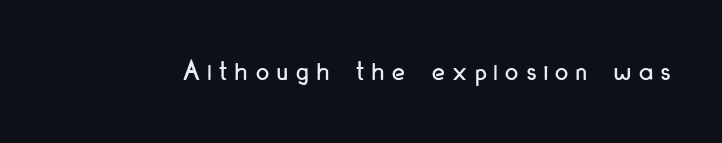
Q: Is the text italic (slanted)? A: No, it is upright.
Q: Is the typeface a serif or a sans-serif typeface? A: Sans-serif.
Q: Is the text underlined? A: No.
Q: Is the spacing between letters normal or unusually wide? A: Unusually wide.
Q: Width (condensed, normal, or wide)? A: Condensed.
Q: Stroke contrast? A: Low.
Q: x-height? A: Small.
Q: Monospaced? A: No.
